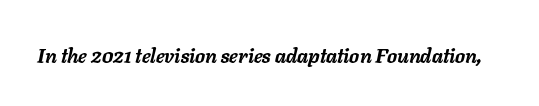
Q: Is the text bold? A: Yes.
Q: Is the text italic (slanted)? A: Yes, it leans right by about 11 degrees.
Q: Is the text underlined? A: No.
Q: Is the spacing between letters normal or unusually wide? A: Normal.
